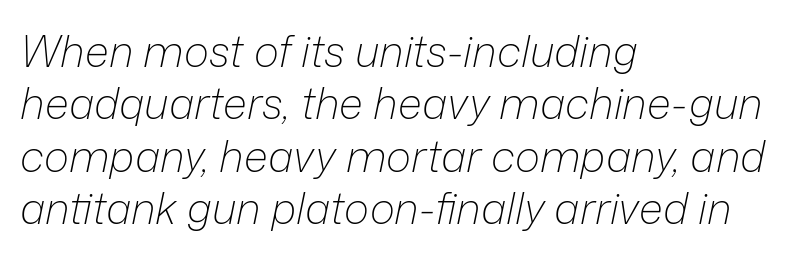
Q: Is the text bold? A: No.
Q: Is the text italic (slanted)? A: Yes, it leans right by about 12 degrees.
Q: Is the text underlined? A: No.
Q: How is the paragraph aligned? A: Left-aligned.
Q: Is the spacing between letters normal or unusually wide? A: Normal.
Q: Width (condensed, normal, or wide)? A: Normal.
Q: Stroke contrast? A: Low.
Q: x-height? A: Medium.
Q: Monospaced? A: No.
